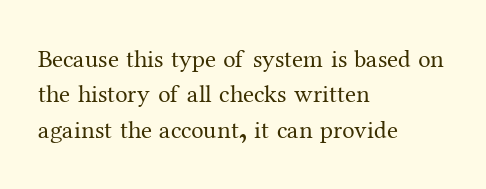
The image shows 25 px text type, upright; set left-aligned, normal line spacing (1.42x), normal letter spacing, not underlined.
